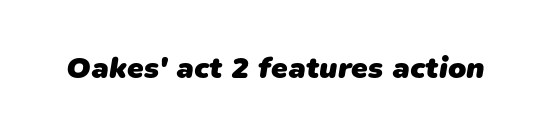
Q: Is the text bold? A: Yes.
Q: Is the typeface a serif or a sans-serif typeface? A: Sans-serif.
Q: Is the text underlined? A: No.
Q: Is the spacing between letters normal or unusually wide? A: Normal.
Q: Width (condensed, normal, or wide)? A: Normal.
Q: Stroke contrast? A: Low.
Q: x-height? A: Medium.
Q: Monospaced? A: No.
